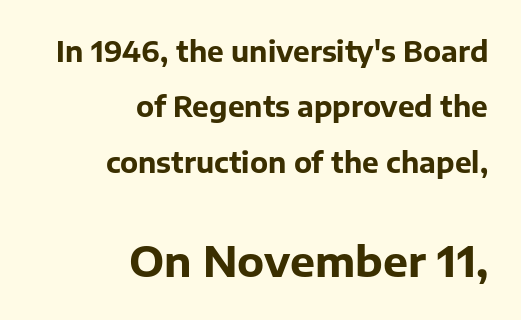
{"serif": "no", "italic": "no", "bold": "yes", "weight": "bold", "width": "normal", "stroke_contrast": "low", "x_height": "medium", "monospaced": "no", "underline": "no", "align": "right", "line_spacing": "loose", "line_spacing_ratio": 1.98, "letter_spacing": "normal", "letter_spacing_em": 0.0, "larger_block": "second", "size_ratio": 1.5, "glyph_px": 42}
